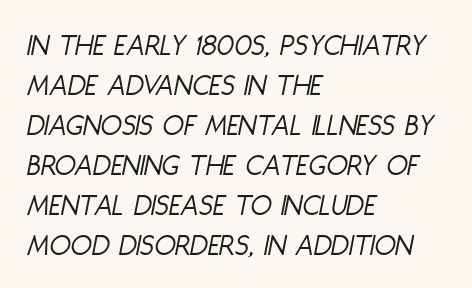
The image shows 31 px light, condensed type, italic (leaning right); set left-aligned, normal line spacing (1.29x), normal letter spacing, not underlined; low stroke contrast and a large x-height.
